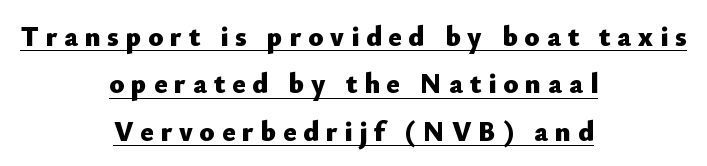
Q: Is the text bold? A: Yes.
Q: Is the text italic (slanted)? A: No, it is upright.
Q: Is the typeface a serif or a sans-serif typeface? A: Sans-serif.
Q: Is the text underlined? A: Yes.
Q: How is the paragraph aligned? A: Centered.
Q: Is the spacing between letters normal or unusually wide? A: Unusually wide.
Q: Is the spacing between lines tight, normal or loose? A: Normal.
Q: Width (condensed, normal, or wide)? A: Normal.
Q: Stroke contrast? A: Low.
Q: x-height? A: Small.
Q: Monospaced? A: No.
